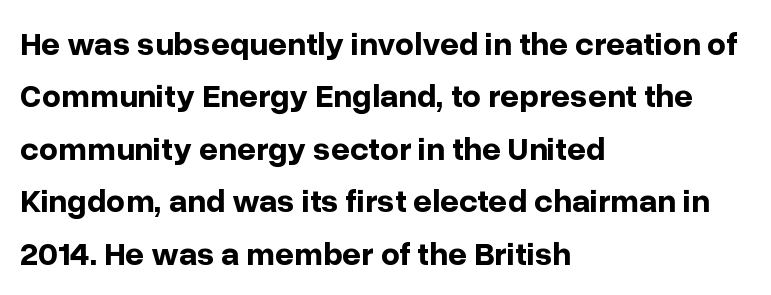
Q: Is the text bold? A: Yes.
Q: Is the text italic (slanted)? A: No, it is upright.
Q: Is the typeface a serif or a sans-serif typeface? A: Sans-serif.
Q: Is the text underlined? A: No.
Q: How is the paragraph aligned? A: Left-aligned.
Q: Is the spacing between letters normal or unusually wide? A: Normal.
Q: Is the spacing between lines tight, normal or loose? A: Normal.
Q: Width (condensed, normal, or wide)? A: Normal.
Q: Stroke contrast? A: Low.
Q: x-height? A: Medium.
Q: Monospaced? A: No.
